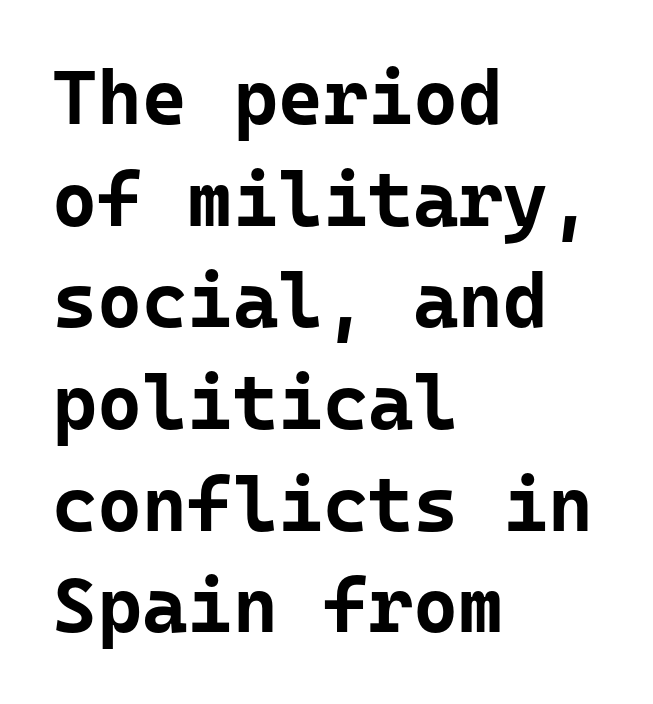
Q: Is the text bold? A: Yes.
Q: Is the text italic (slanted)? A: No, it is upright.
Q: Is the typeface a serif or a sans-serif typeface? A: Sans-serif.
Q: Is the text underlined? A: No.
Q: How is the paragraph aligned? A: Left-aligned.
Q: Is the spacing between letters normal or unusually wide? A: Normal.
Q: Is the spacing between lines tight, normal or loose? A: Normal.
Q: Width (condensed, normal, or wide)? A: Normal.
Q: Stroke contrast? A: Low.
Q: x-height? A: Medium.
Q: Monospaced? A: Yes.
